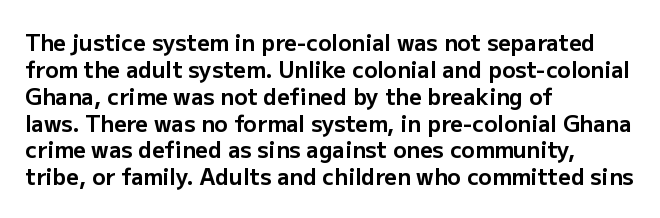
A typesetter would mark this as roman, not italic. What stands out about the letter spacing? Nothing — it is the standard amount. The baseline area is clear. Caption: bold face, heavy strokes.
